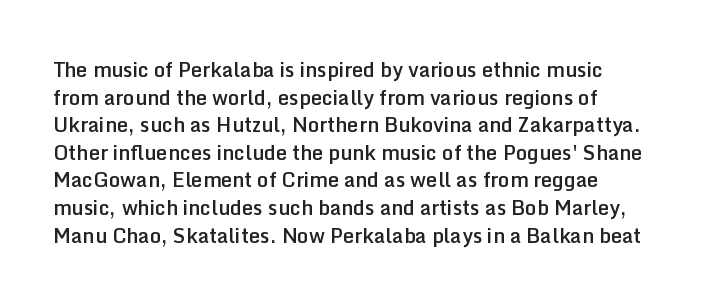
{"italic": "no", "bold": "semi", "underline": "no", "align": "left", "line_spacing": "normal", "line_spacing_ratio": 1.38, "letter_spacing": "normal", "letter_spacing_em": 0.0, "glyph_px": 20}
